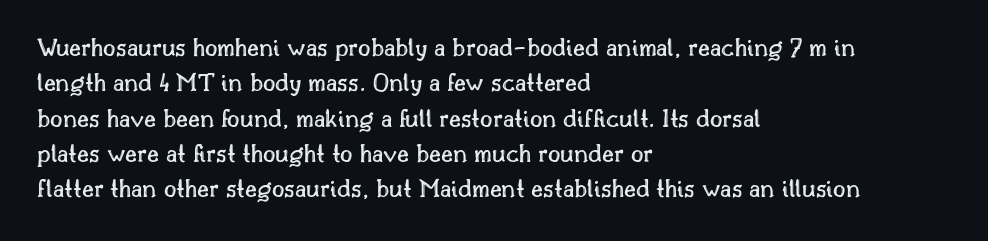
Q: Is the text italic (slanted)? A: No, it is upright.
Q: Is the text underlined? A: No.
Q: How is the paragraph aligned? A: Left-aligned.
Q: Is the spacing between letters normal or unusually wide? A: Normal.
Q: Is the spacing between lines tight, normal or loose? A: Normal.
